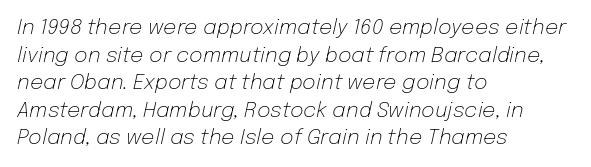
Q: Is the text bold? A: No.
Q: Is the text italic (slanted)? A: Yes, it leans right by about 12 degrees.
Q: Is the text underlined? A: No.
Q: How is the paragraph aligned? A: Left-aligned.
Q: Is the spacing between letters normal or unusually wide? A: Normal.
Q: Is the spacing between lines tight, normal or loose? A: Normal.
